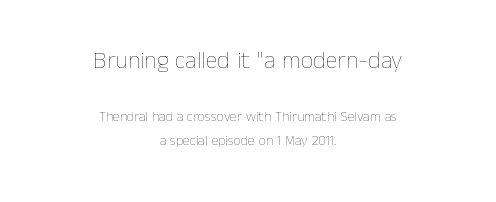
Plain, unruled lines of type. The typesetting does not lean heavy: it is not bold. Line starts and ends both wander, symmetrically. The lettering holds an erect, upright posture throughout.
